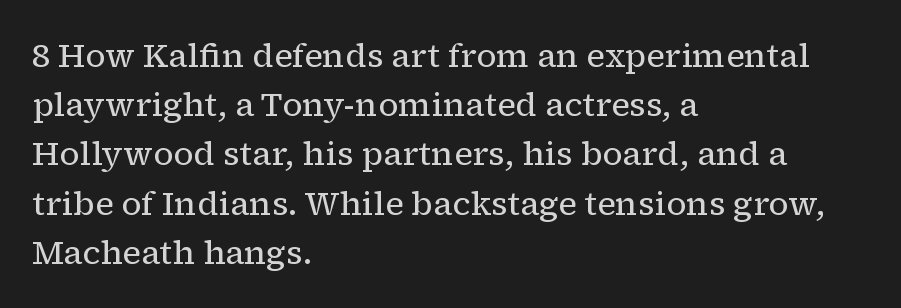
{"serif": "yes", "italic": "no", "bold": "no", "weight": "regular", "width": "normal", "stroke_contrast": "low", "x_height": "medium", "monospaced": "no", "underline": "no", "align": "left", "line_spacing": "normal", "line_spacing_ratio": 1.49, "letter_spacing": "normal", "letter_spacing_em": 0.0, "glyph_px": 33}
